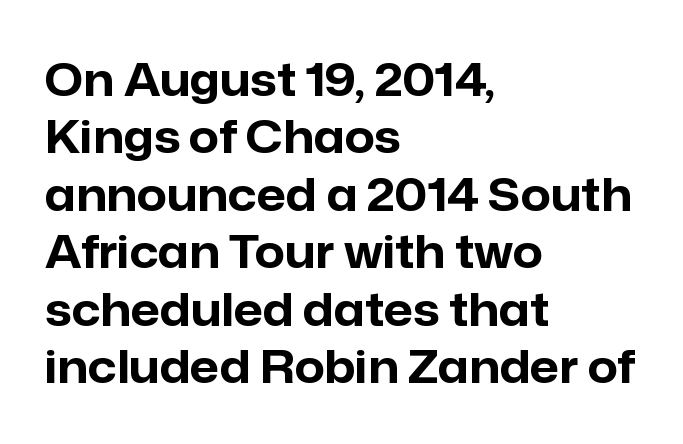
Q: Is the text bold? A: Yes.
Q: Is the text italic (slanted)? A: No, it is upright.
Q: Is the typeface a serif or a sans-serif typeface? A: Sans-serif.
Q: Is the text underlined? A: No.
Q: How is the paragraph aligned? A: Left-aligned.
Q: Is the spacing between letters normal or unusually wide? A: Normal.
Q: Is the spacing between lines tight, normal or loose? A: Normal.
Q: Width (condensed, normal, or wide)? A: Normal.
Q: Stroke contrast? A: Low.
Q: x-height? A: Medium.
Q: Monospaced? A: No.
